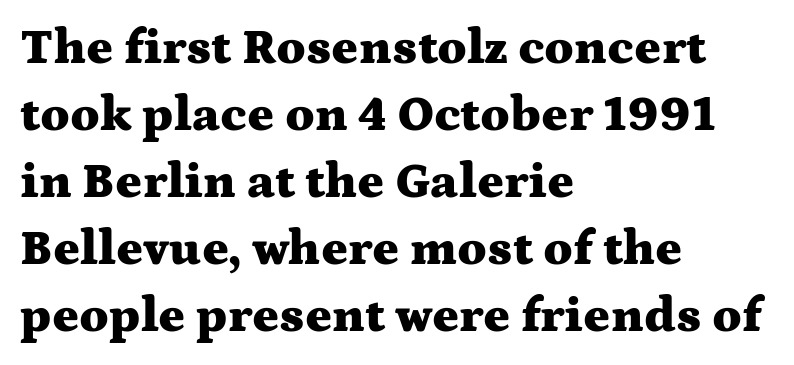
Q: Is the text bold? A: Yes.
Q: Is the text italic (slanted)? A: No, it is upright.
Q: Is the typeface a serif or a sans-serif typeface? A: Serif.
Q: Is the text underlined? A: No.
Q: How is the paragraph aligned? A: Left-aligned.
Q: Is the spacing between letters normal or unusually wide? A: Normal.
Q: Is the spacing between lines tight, normal or loose? A: Normal.
Q: Width (condensed, normal, or wide)? A: Wide.
Q: Stroke contrast? A: Medium.
Q: x-height? A: Medium.
Q: Monospaced? A: No.
